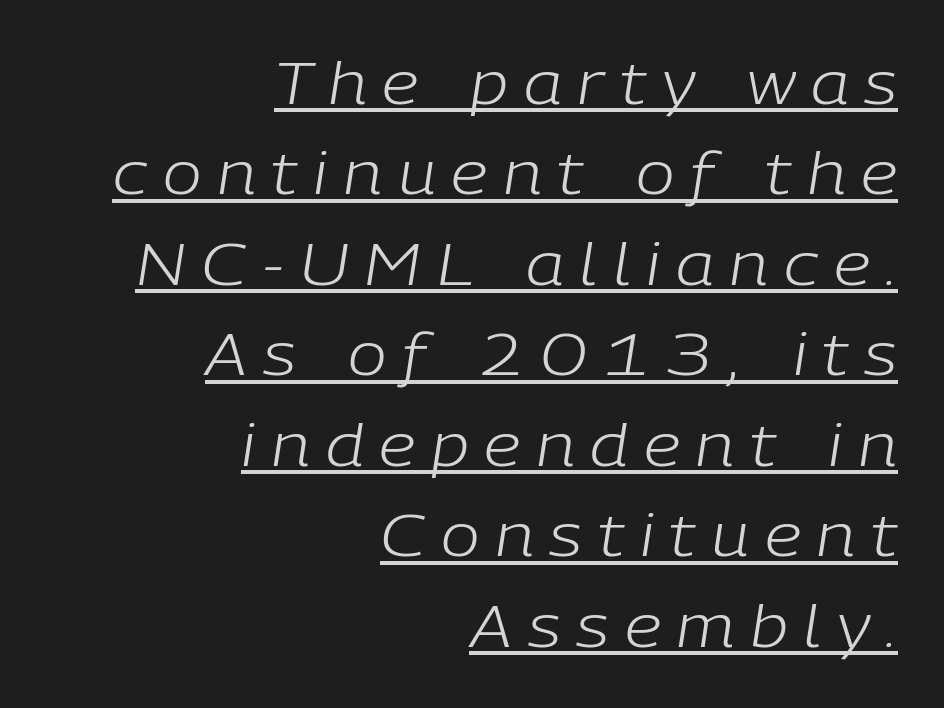
The text carries the slant typical of an italic or oblique font. A light-to-regular cut is what we see here. This rendering features underlined lettering. Spacing verdict: proportional, widths tailored to each character.
